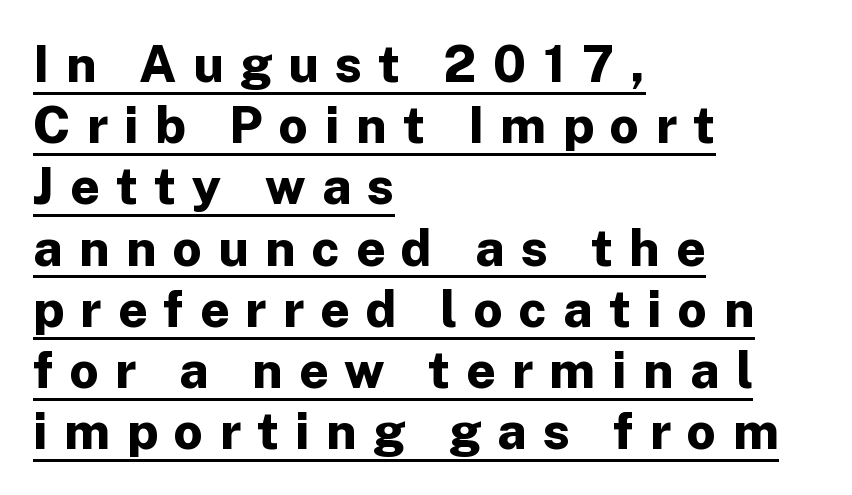
The image shows 51 px bold sans-serif type, upright; set left-aligned, line spacing 1.2x, unusually wide letter spacing (+0.32 em), underlined; low stroke contrast and a medium x-height.
